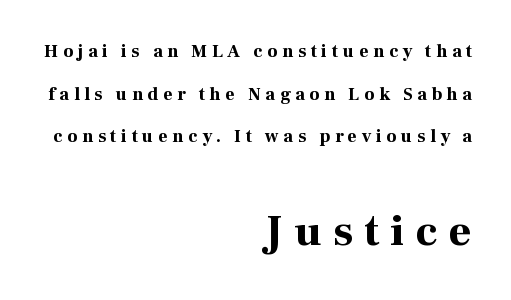
The rag falls on the left side of this text block. Does extra space separate the letters? Yes, quite a lot of it. Top chunk: small. Bottom chunk: large. These lines are composed in type with serifs. The area under the type is left untouched. Think of a printed novel: that variable character pitch is what you see here.
